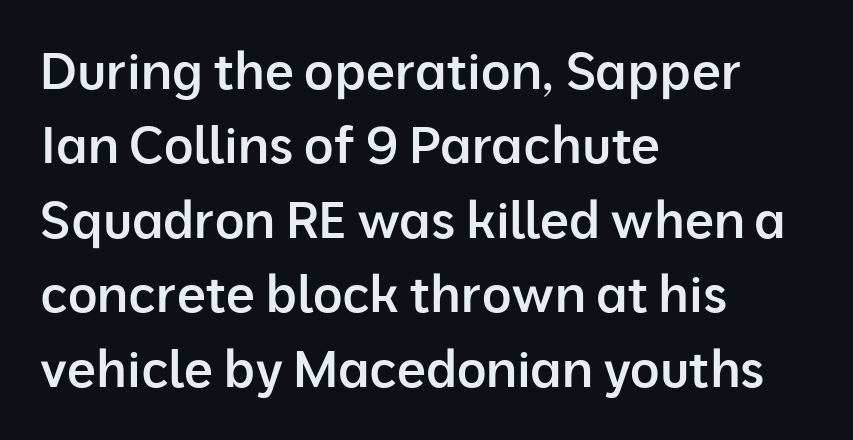
The image shows 51 px semibold sans-serif type, upright; set left-aligned, normal line spacing (1.46x), normal letter spacing, not underlined; low stroke contrast and a medium x-height.
